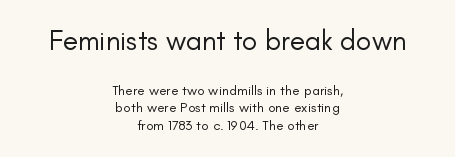
{"serif": "no", "italic": "no", "bold": "no", "weight": "regular", "width": "normal", "stroke_contrast": "low", "x_height": "small", "monospaced": "no", "underline": "no", "align": "center", "line_spacing": "normal", "line_spacing_ratio": 1.26, "letter_spacing": "normal", "letter_spacing_em": 0.0, "larger_block": "first", "size_ratio": 2.0, "glyph_px": 28}
